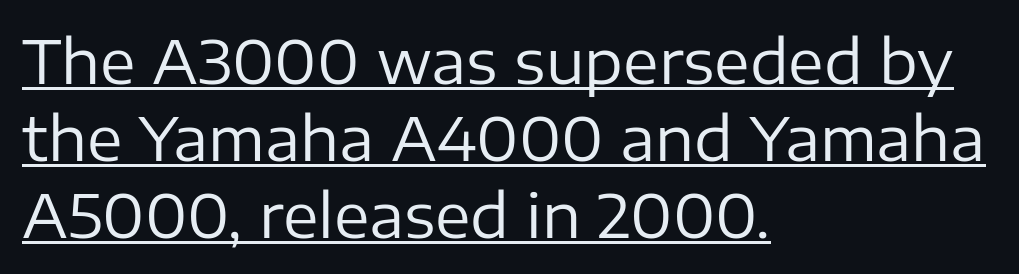
Each letter keeps its own natural width here, so spacing adapts to shape. Observe the ordinary spacing: letters are neighbours, not strangers. The characters display no serif detailing; their extremities are plain. Interline gaps are of average width in this sample. The weight would be labelled regular, book, light, or lighter still.
